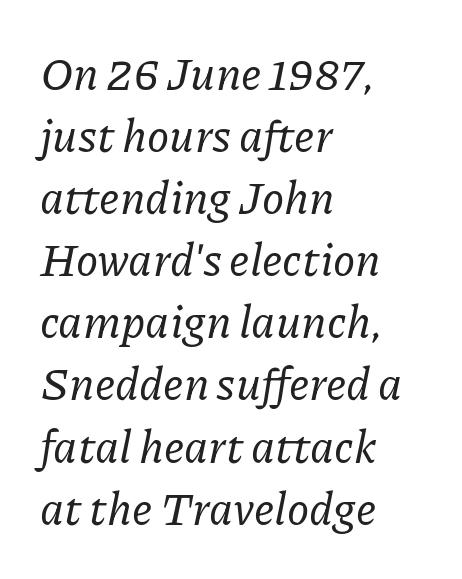
{"serif": "yes", "italic": "yes", "lean": "right", "slant_degrees": 11, "width": "normal", "stroke_contrast": "low", "x_height": "medium", "monospaced": "no", "underline": "no", "align": "left", "line_spacing": "normal", "line_spacing_ratio": 1.38, "letter_spacing": "normal", "letter_spacing_em": 0.0, "glyph_px": 45}
